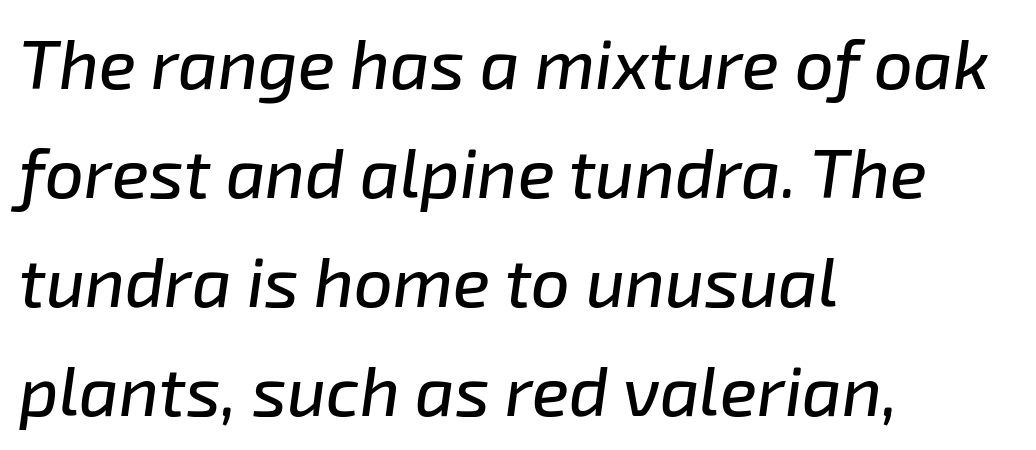
Q: Is the text italic (slanted)? A: Yes, it leans right by about 8 degrees.
Q: Is the text underlined? A: No.
Q: How is the paragraph aligned? A: Left-aligned.
Q: Is the spacing between letters normal or unusually wide? A: Normal.
Q: Is the spacing between lines tight, normal or loose? A: Normal.
Q: Width (condensed, normal, or wide)? A: Normal.
Q: Stroke contrast? A: Low.
Q: x-height? A: Medium.
Q: Monospaced? A: No.
